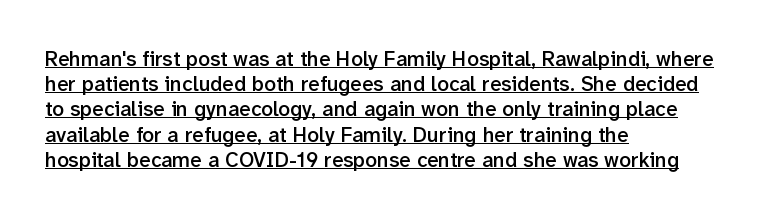
The image shows 21 px text type, upright; set left-aligned, line spacing 1.2x, normal letter spacing, underlined.
